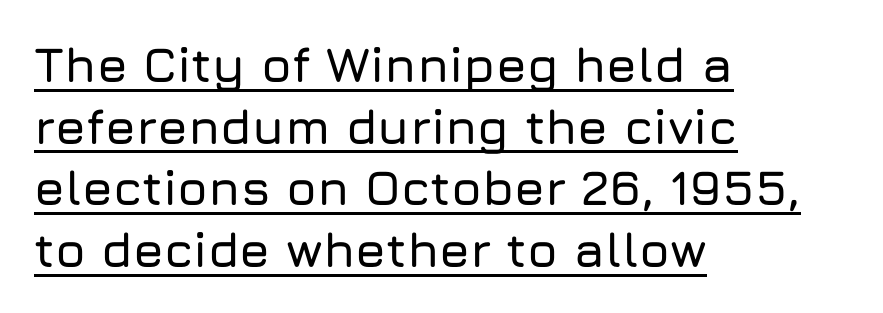
{"serif": "no", "italic": "no", "width": "normal", "stroke_contrast": "low", "x_height": "medium", "monospaced": "no", "underline": "yes", "align": "left", "line_spacing": "normal", "line_spacing_ratio": 1.26, "letter_spacing": "normal", "letter_spacing_em": 0.0, "glyph_px": 49}
